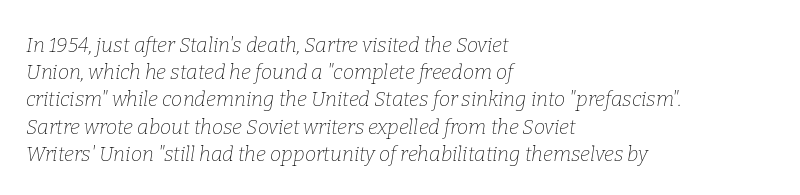
The image shows 20 px text type, italic (leaning right); set left-aligned, normal line spacing (1.36x), normal letter spacing, not underlined.
